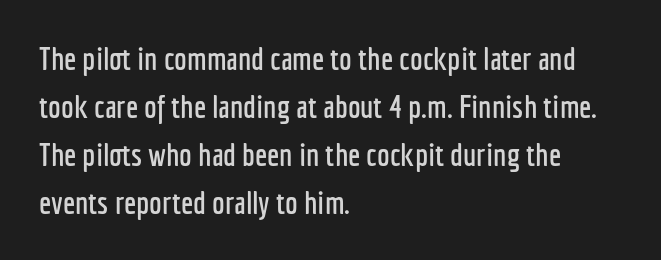
Every row of glyphs begins at an identical x-position on the left. The face used here is proportionally spaced, like ordinary book or web type. Caption: standard tracking, unaltered. Vertical spacing — default. The type family on display is of the sans-serif kind.
